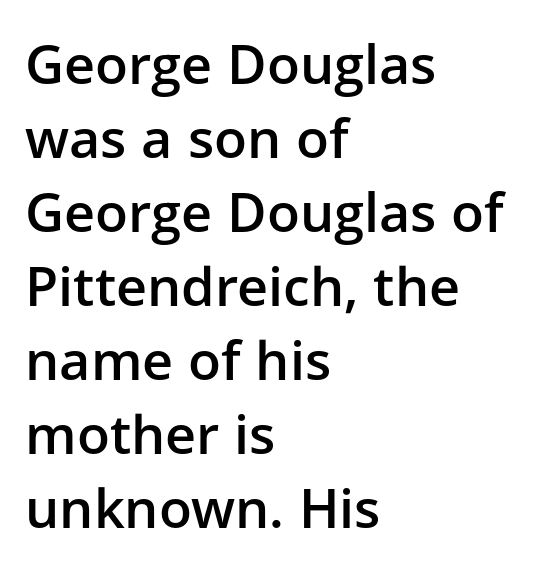
{"serif": "no", "italic": "no", "bold": "semi", "weight": "semibold", "width": "normal", "stroke_contrast": "low", "x_height": "medium", "monospaced": "no", "underline": "no", "align": "left", "line_spacing": "normal", "line_spacing_ratio": 1.37, "letter_spacing": "normal", "letter_spacing_em": 0.0, "glyph_px": 54}
